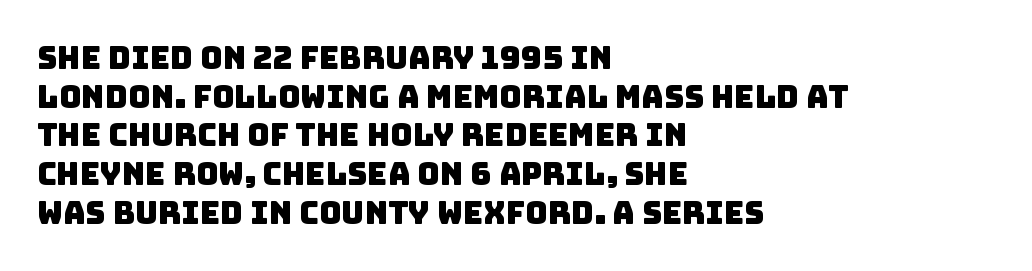
The image shows 31 px sans-serif type; set left-aligned, normal line spacing (1.25x), normal letter spacing, not underlined; low stroke contrast and a large x-height.
